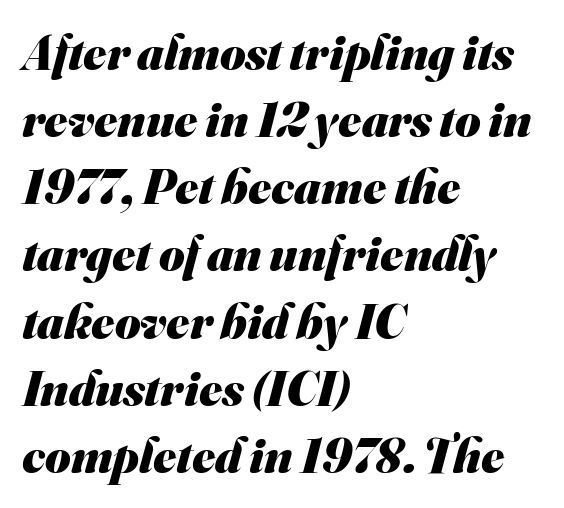
{"serif": "no", "bold": "yes", "weight": "heavy", "width": "normal", "stroke_contrast": "medium", "x_height": "small", "monospaced": "no", "underline": "no", "align": "left", "line_spacing": "normal", "line_spacing_ratio": 1.37, "letter_spacing": "normal", "letter_spacing_em": 0.0, "glyph_px": 49}
